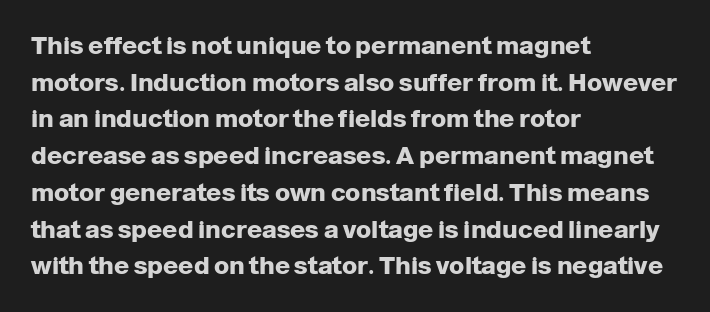
The image shows 25 px bold type, upright; set left-aligned, normal line spacing (1.47x), normal letter spacing, not underlined.
